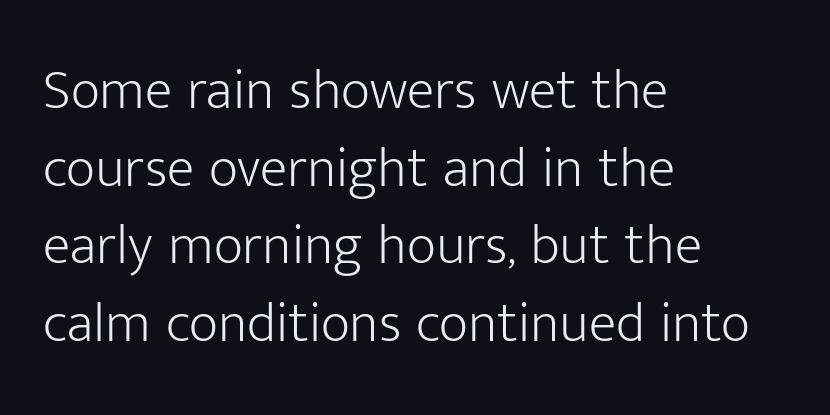
Where is the straight margin? On the left. Character widths vary here, with narrow letters taking less room than wide ones. Posture: upright roman. Underline: absent. Characters follow at the spacing the type designer built in.
